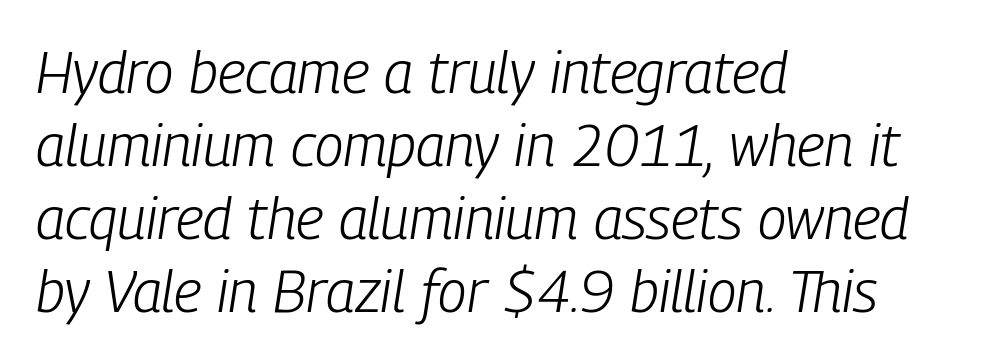
Nothing unusual about the tracking: characters are spaced as the font intends. Quick note: underline off. The whole block is typeset with a tilt. The letters look calm and open, with moderate or lighter stems. Students, observe: this is what conventionally led text looks like.
